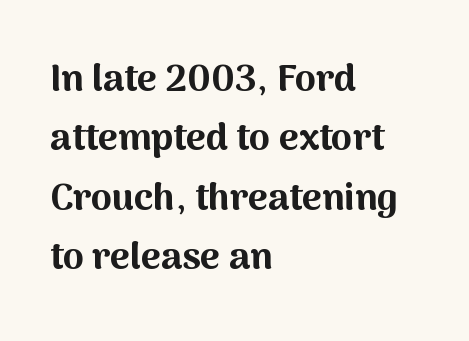
{"serif": "no", "italic": "no", "bold": "yes", "weight": "bold", "width": "normal", "stroke_contrast": "medium", "x_height": "medium", "monospaced": "no", "underline": "no", "align": "left", "line_spacing": "normal", "line_spacing_ratio": 1.56, "letter_spacing": "normal", "letter_spacing_em": 0.0, "glyph_px": 38}
